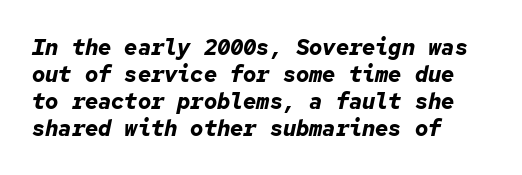
The image shows 22 px bold type, italic (leaning right); set left-aligned, line spacing 1.22x, normal letter spacing, not underlined.
